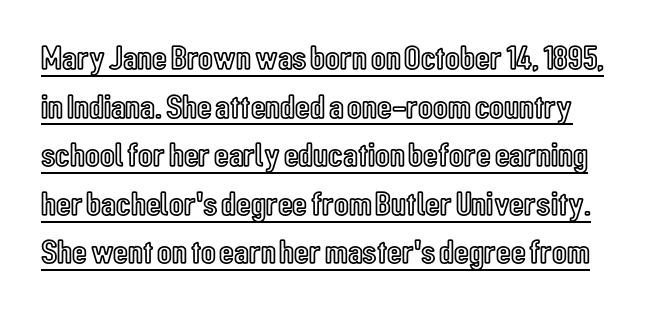
The image shows 34 px condensed type, upright; set normal line spacing (1.43x), normal letter spacing, underlined; a medium x-height.
